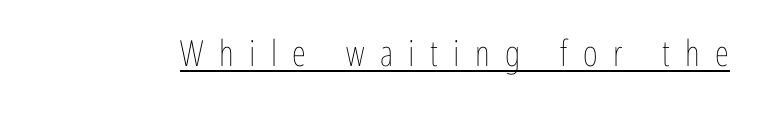
Is there any slant? The stems are plumb. Counters stay open thanks to moderate or lighter strokes. Every word sits above its own underline. Here the designer chose a conventional face with non-uniform glyph widths.
